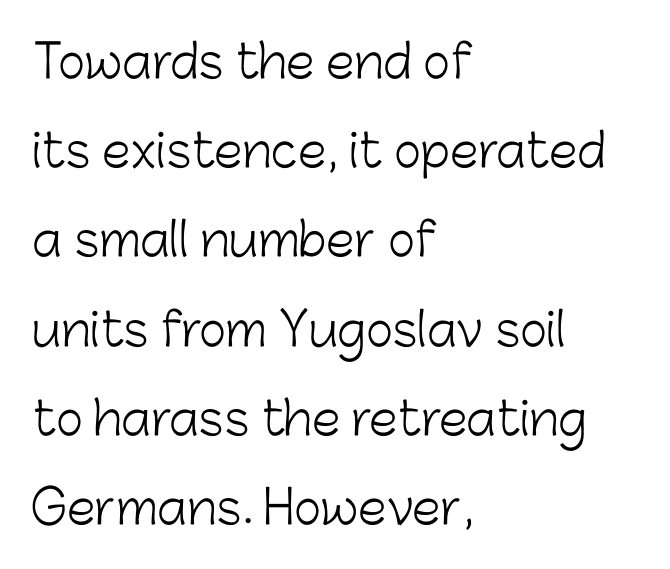
The image shows 46 px light sans-serif type, upright; set left-aligned, loose line spacing (1.94x), normal letter spacing, not underlined; low stroke contrast and a medium x-height.
